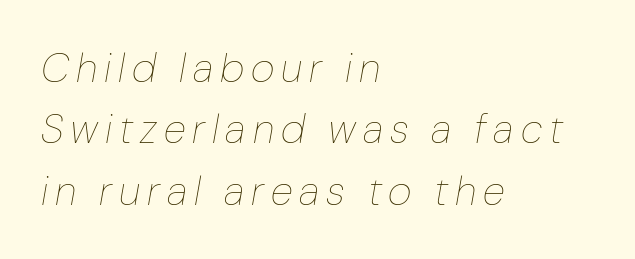
Q: Is the text bold? A: No.
Q: Is the text italic (slanted)? A: Yes, it leans right by about 10 degrees.
Q: Is the text underlined? A: No.
Q: How is the paragraph aligned? A: Left-aligned.
Q: Is the spacing between lines tight, normal or loose? A: Normal.
Q: Width (condensed, normal, or wide)? A: Normal.
Q: Stroke contrast? A: Low.
Q: x-height? A: Medium.
Q: Monospaced? A: No.
